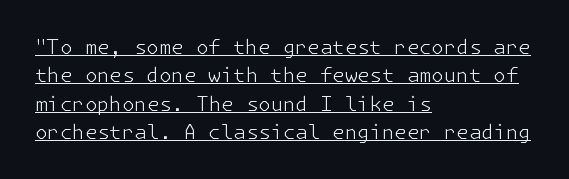
Baseline-to-baseline distance is the conventional proportion of letter height. Glyph-to-glyph distance matches everyday printed text. Typeset ragged right — the left edge is the straight one. These characters rest on top of a visible drawn line.
